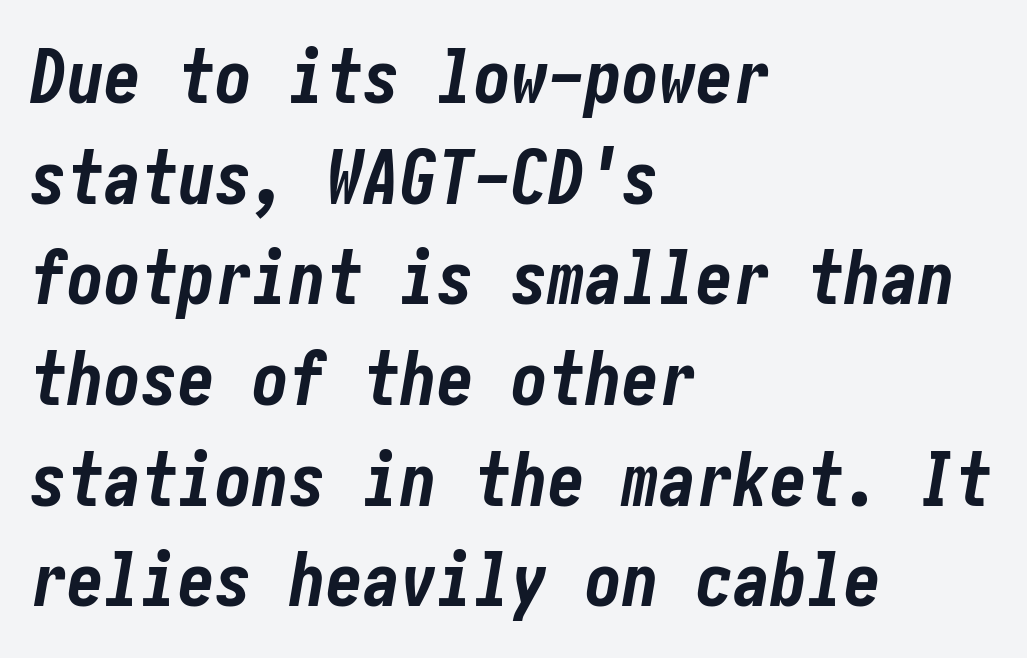
{"italic": "yes", "lean": "right", "slant_degrees": 10, "bold": "yes", "weight": "bold", "width": "condensed", "stroke_contrast": "low", "x_height": "medium", "underline": "no", "align": "left", "line_spacing": "normal", "line_spacing_ratio": 1.36, "letter_spacing": "normal", "letter_spacing_em": 0.0, "glyph_px": 74}
